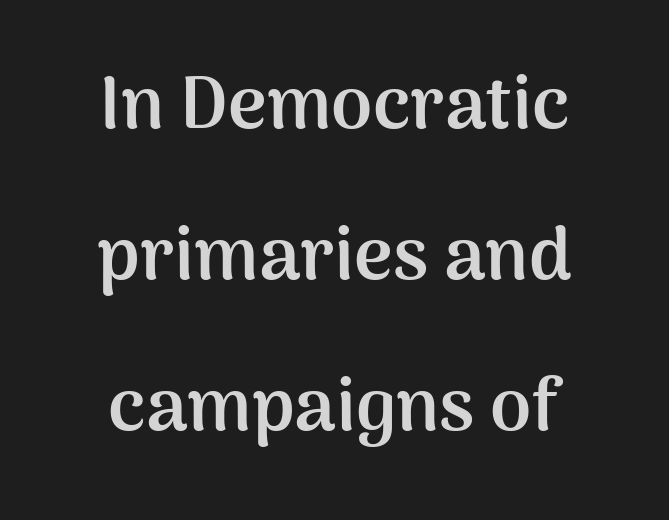
The image shows 74 px semibold sans-serif type, upright; set centered, loose line spacing (2.04x), normal letter spacing, not underlined; medium stroke contrast and a medium x-height.
